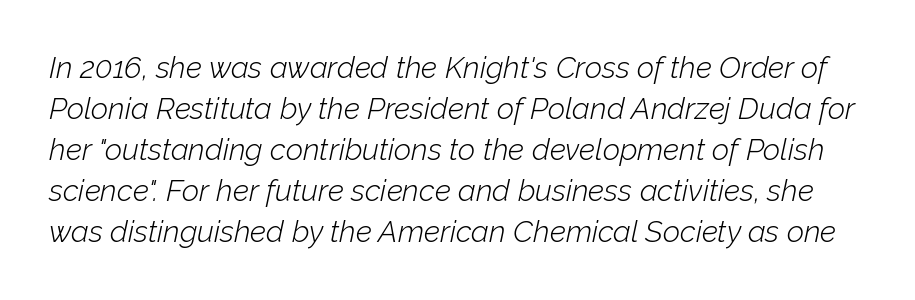
The image shows 30 px light type, italic (leaning right); set normal line spacing (1.37x), normal letter spacing, not underlined; low stroke contrast and a medium x-height.
